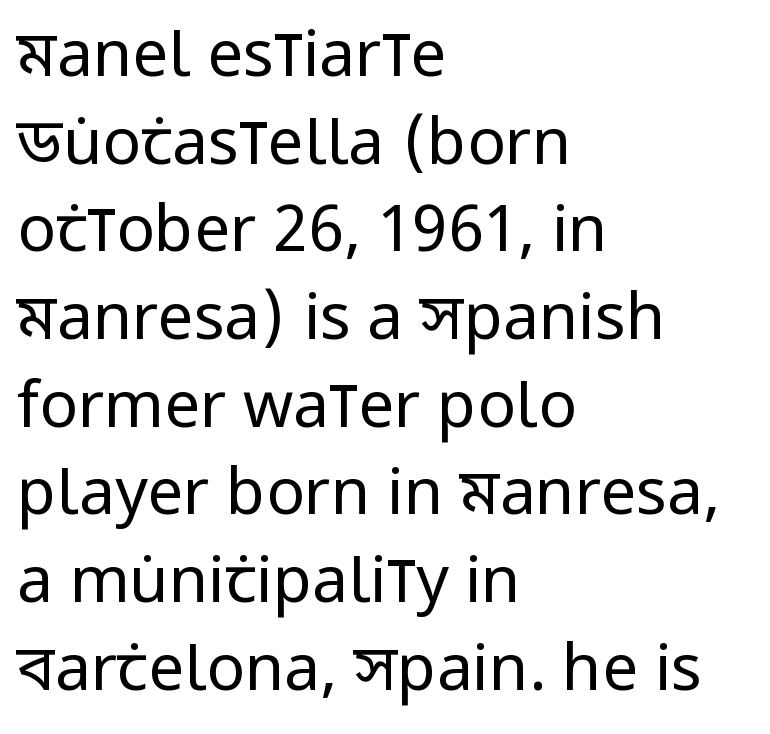
The image shows 64 px regular-weight, condensed sans-serif type, upright; set left-aligned, normal line spacing (1.37x), normal letter spacing, not underlined; low stroke contrast and a large x-height.
